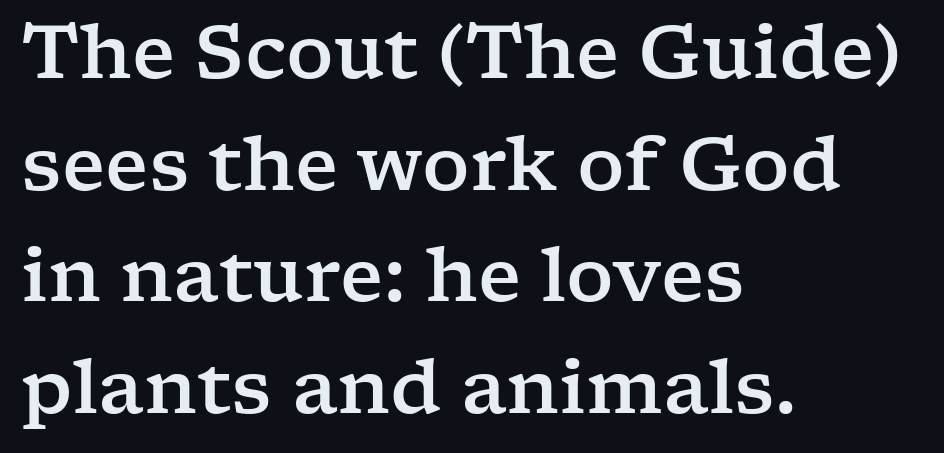
{"serif": "yes", "italic": "no", "width": "wide", "stroke_contrast": "low", "x_height": "medium", "monospaced": "no", "underline": "no", "align": "left", "line_spacing": "normal", "line_spacing_ratio": 1.51, "letter_spacing": "normal", "letter_spacing_em": 0.0, "glyph_px": 74}
